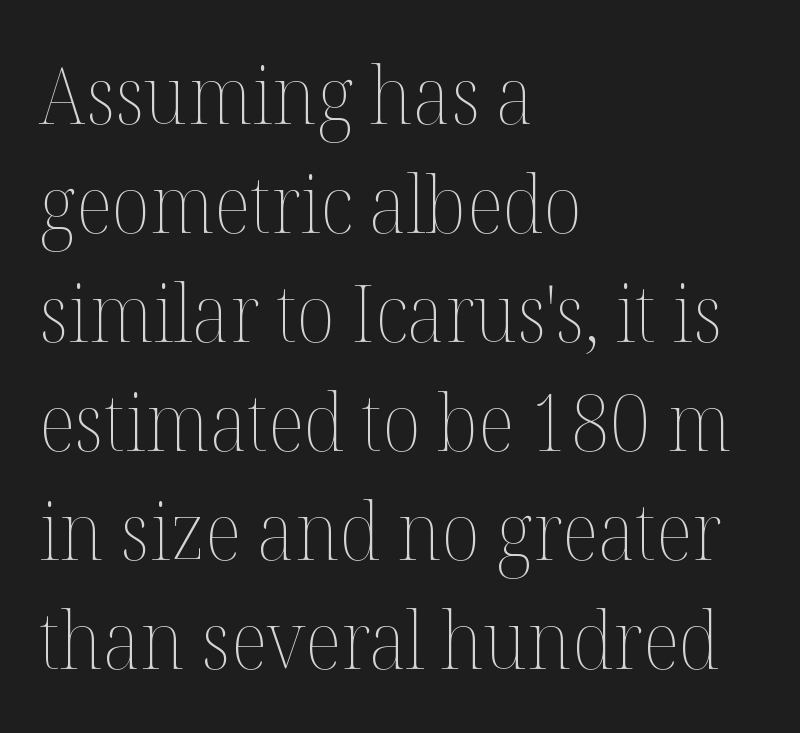
{"italic": "no", "bold": "no", "weight": "thin", "width": "normal", "stroke_contrast": "medium", "x_height": "medium", "monospaced": "no", "underline": "no", "align": "left", "line_spacing": "normal", "line_spacing_ratio": 1.38, "letter_spacing": "normal", "letter_spacing_em": 0.0, "glyph_px": 79}
